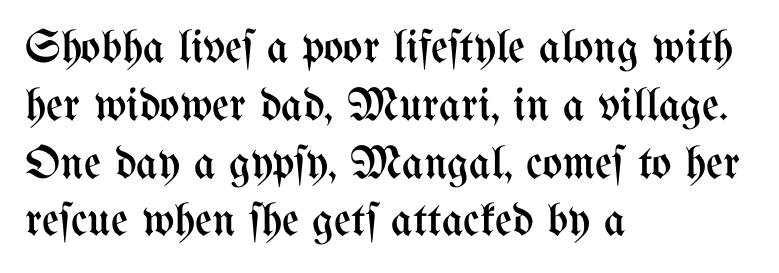
{"italic": "no", "bold": "no", "weight": "regular", "width": "condensed", "stroke_contrast": "medium", "x_height": "medium", "monospaced": "no", "underline": "no", "align": "left", "line_spacing_ratio": 1.23, "letter_spacing": "normal", "letter_spacing_em": 0.0, "glyph_px": 47}
